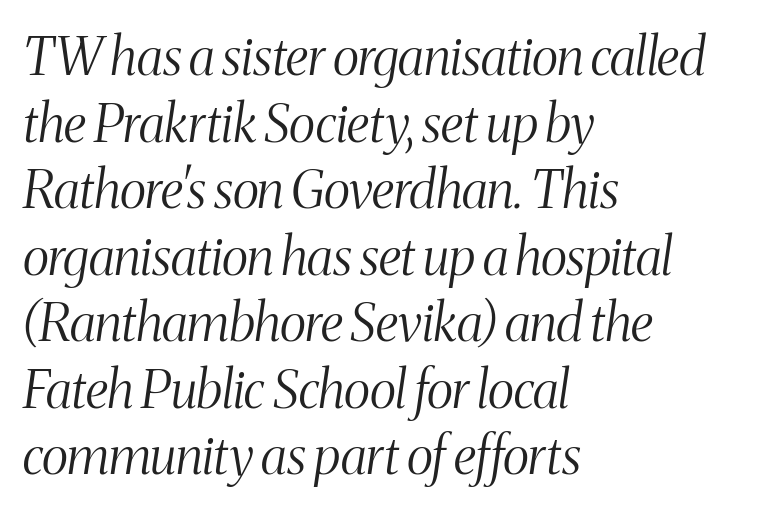
The image shows 52 px light, condensed serif type, italic (leaning right); set left-aligned, normal line spacing (1.28x), normal letter spacing, not underlined; medium stroke contrast and a medium x-height.
